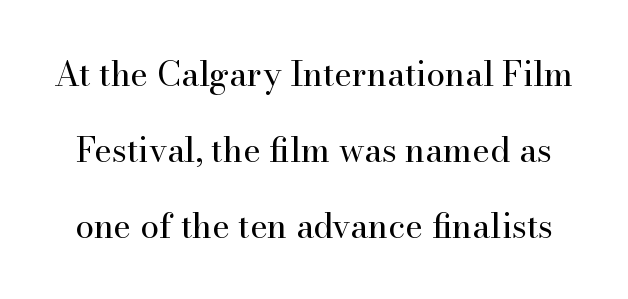
It's the straight-up-and-down kind of type. Is this a fixed-width face? No — the glyphs have proportional, varying widths. Weight: not bold — regular or lighter. The strip under each line holds only bare page. Interline gaps are noticeably wide in this sample.
